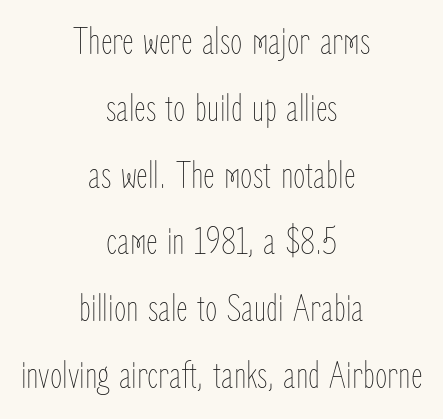
Q: Is the text bold? A: No.
Q: Is the text italic (slanted)? A: No, it is upright.
Q: Is the text underlined? A: No.
Q: How is the paragraph aligned? A: Centered.
Q: Is the spacing between letters normal or unusually wide? A: Normal.
Q: Is the spacing between lines tight, normal or loose? A: Normal.
Q: Width (condensed, normal, or wide)? A: Condensed.
Q: Stroke contrast? A: Low.
Q: x-height? A: Medium.
Q: Monospaced? A: No.
